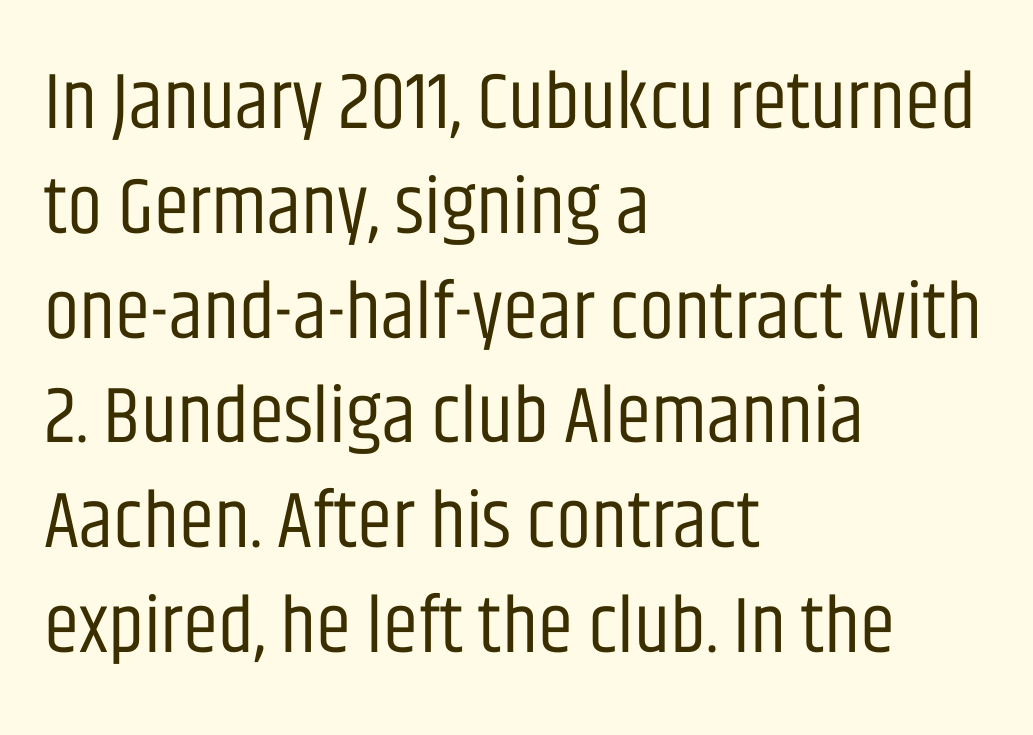
Q: Is the text bold? A: No.
Q: Is the text italic (slanted)? A: No, it is upright.
Q: Is the typeface a serif or a sans-serif typeface? A: Sans-serif.
Q: Is the text underlined? A: No.
Q: How is the paragraph aligned? A: Left-aligned.
Q: Is the spacing between letters normal or unusually wide? A: Normal.
Q: Is the spacing between lines tight, normal or loose? A: Normal.
Q: Width (condensed, normal, or wide)? A: Condensed.
Q: Stroke contrast? A: Low.
Q: x-height? A: Large.
Q: Monospaced? A: No.
